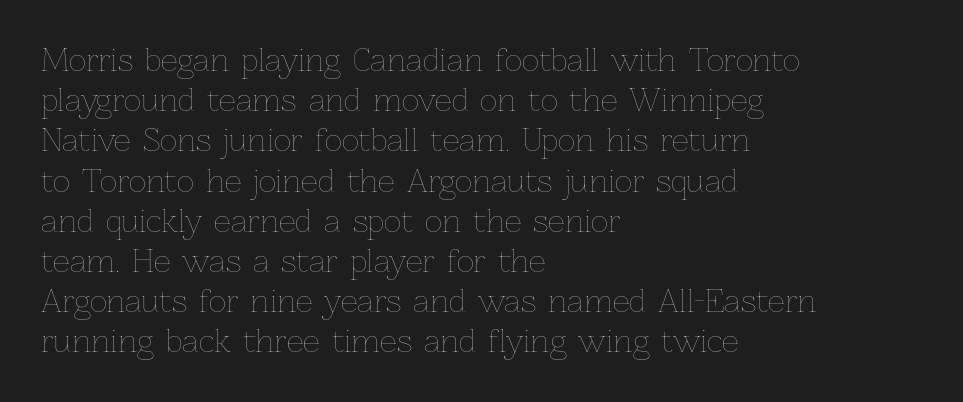
The image shows 30 px thin type, upright; set left-aligned, normal line spacing (1.34x), normal letter spacing, not underlined; low stroke contrast and a medium x-height.
